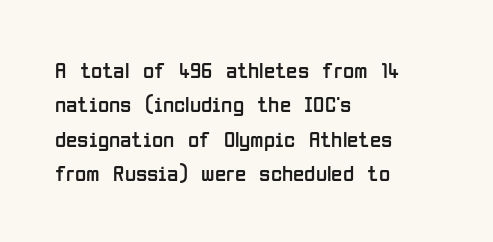
{"italic": "no", "bold": "no", "underline": "no", "align": "left", "line_spacing": "normal", "line_spacing_ratio": 1.5, "letter_spacing": "normal", "letter_spacing_em": 0.0, "glyph_px": 23}
